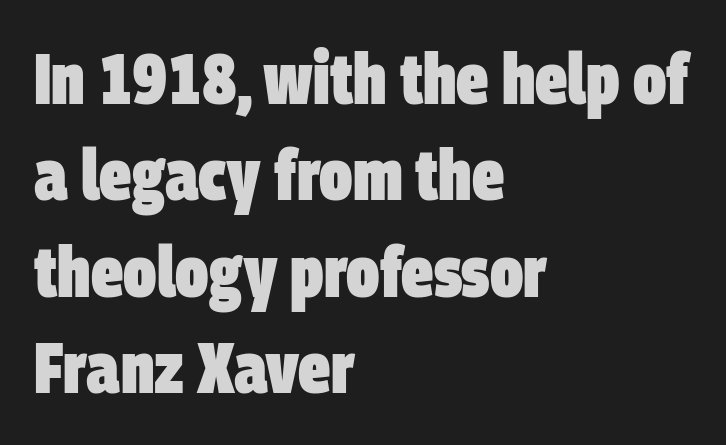
Short note: letters normally spaced. The string is rendered with underlining switched off. Every row of glyphs begins at an identical x-position on the left. Is this a sans? Yes — the strokes have no serifs. The letters advance in unequal steps, a hallmark of proportional type.
